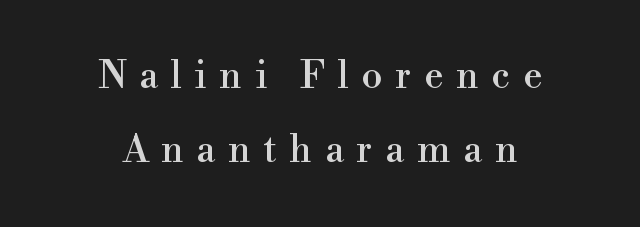
{"serif": "yes", "italic": "no", "width": "normal", "stroke_contrast": "high", "x_height": "small", "monospaced": "no", "underline": "no", "align": "center", "line_spacing": "loose", "line_spacing_ratio": 1.94, "letter_spacing": "wide", "letter_spacing_em": 0.33, "glyph_px": 38}
